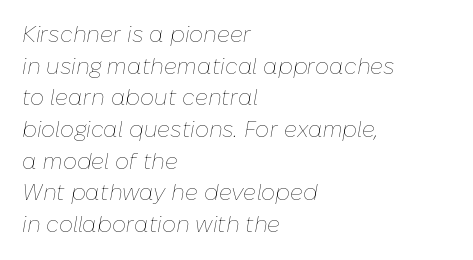
The image shows 22 px text type, italic (leaning right); set left-aligned, normal line spacing (1.44x), normal letter spacing, not underlined.
